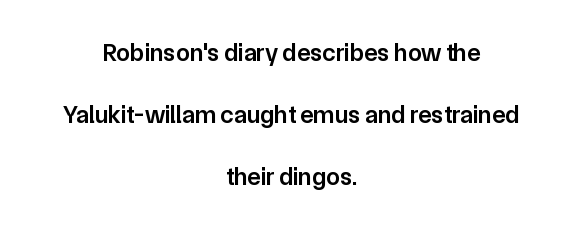
The image shows 25 px text type, upright; set centered, loose line spacing (2.49x), normal letter spacing, not underlined.
